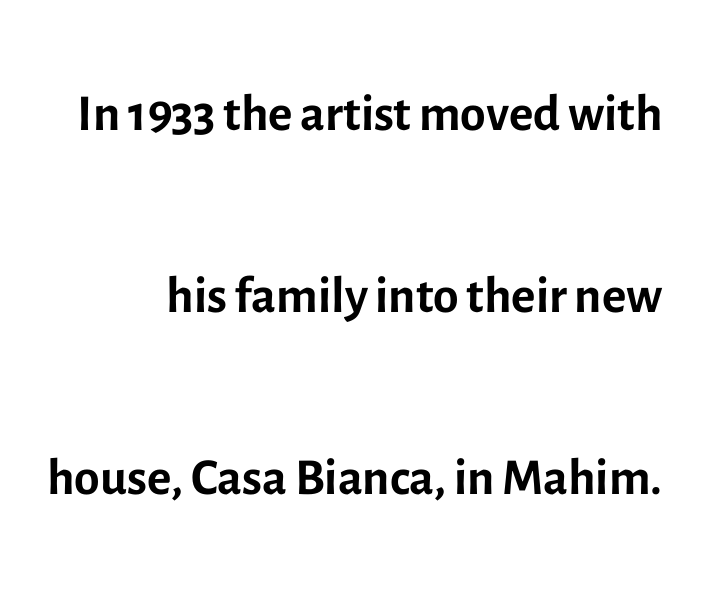
The image shows 74 px regular-weight sans-serif type, upright; set right-aligned, loose line spacing (2.46x), normal letter spacing, not underlined; a medium x-height.
